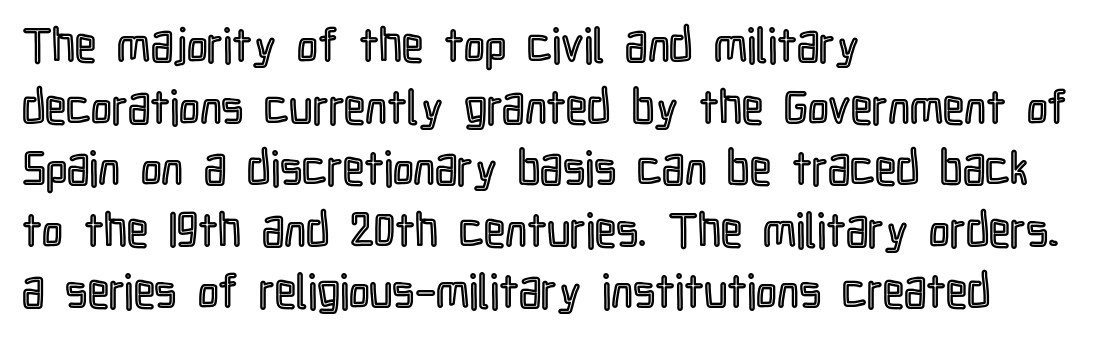
The image shows 47 px condensed type, upright; set left-aligned, normal line spacing (1.31x), normal letter spacing, not underlined; a medium x-height.
